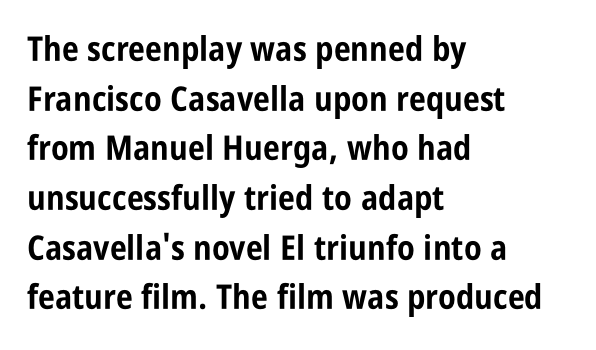
{"serif": "no", "italic": "no", "bold": "yes", "weight": "bold", "width": "condensed", "stroke_contrast": "low", "x_height": "large", "monospaced": "no", "underline": "no", "align": "left", "line_spacing": "normal", "line_spacing_ratio": 1.46, "letter_spacing": "normal", "letter_spacing_em": 0.0, "glyph_px": 34}
